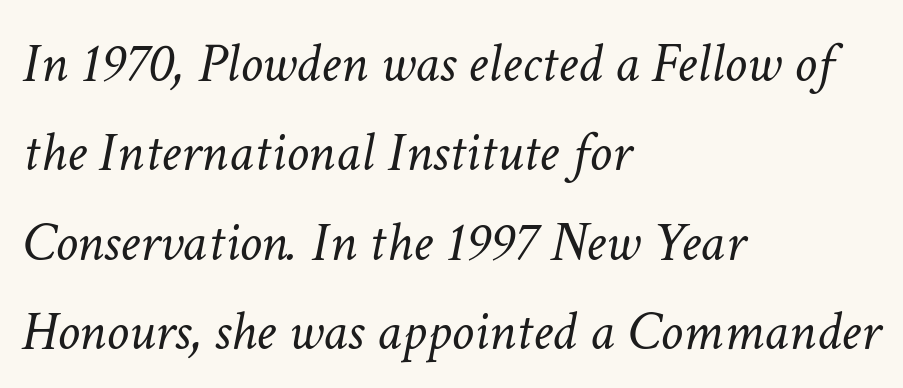
{"italic": "yes", "lean": "right", "slant_degrees": 11, "bold": "no", "weight": "light", "width": "normal", "stroke_contrast": "low", "x_height": "medium", "monospaced": "no", "underline": "no", "align": "left", "line_spacing": "normal", "line_spacing_ratio": 1.57, "letter_spacing": "normal", "letter_spacing_em": 0.0, "glyph_px": 57}
